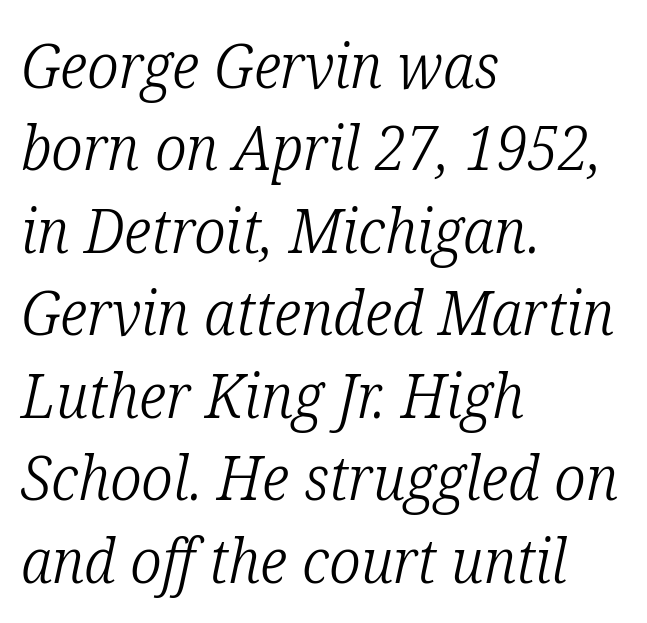
The lettering tilts uniformly, giving the passage an italic look. You could call the tracking neutral — neither tight nor loose. Varying glyph widths throughout — classic text-font behaviour. Little horizontal feet cap the strokes, marking this as serif type.
